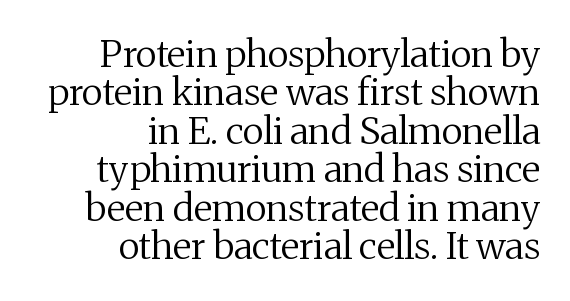
Think standard paragraph weight, or any step lighter than that. These lines stack with their right ends in a neat column. Quick note: underline off. The text was rendered using a seriffed face with decorative stroke endings.
